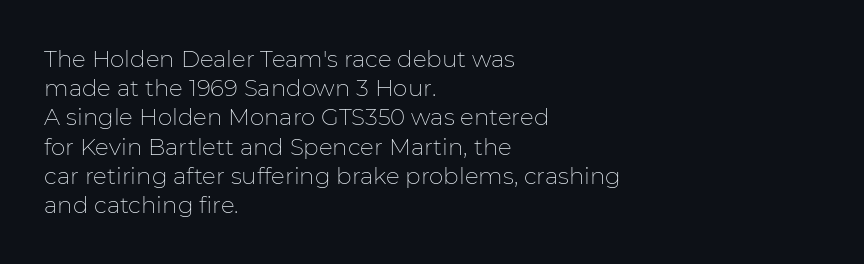
Nothing unusual about the tracking: characters are spaced as the font intends. Caption: multi-line text, flush left, ragged right. How would I describe the line gaps? Plain and ordinary. Unbolded letterforms with no extra heft.
